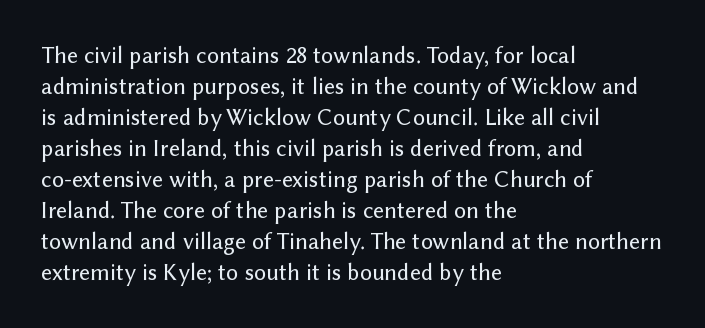
The rag falls on the right side of this text block. How would I describe the line gaps? Plain and ordinary. Ordinary non-slanted type is in use. The gaps between neighbouring characters are ordinary and unremarkable.
